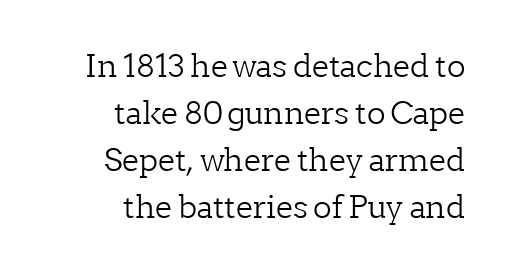
{"serif": "yes", "italic": "no", "bold": "no", "weight": "light", "width": "normal", "stroke_contrast": "low", "x_height": "medium", "monospaced": "no", "underline": "no", "align": "right", "line_spacing": "normal", "line_spacing_ratio": 1.52, "letter_spacing": "normal", "letter_spacing_em": 0.0, "glyph_px": 31}
